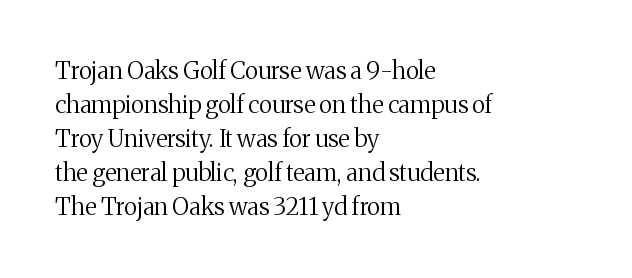
The image shows 24 px text type, upright; set left-aligned, normal line spacing (1.42x), normal letter spacing, not underlined.
